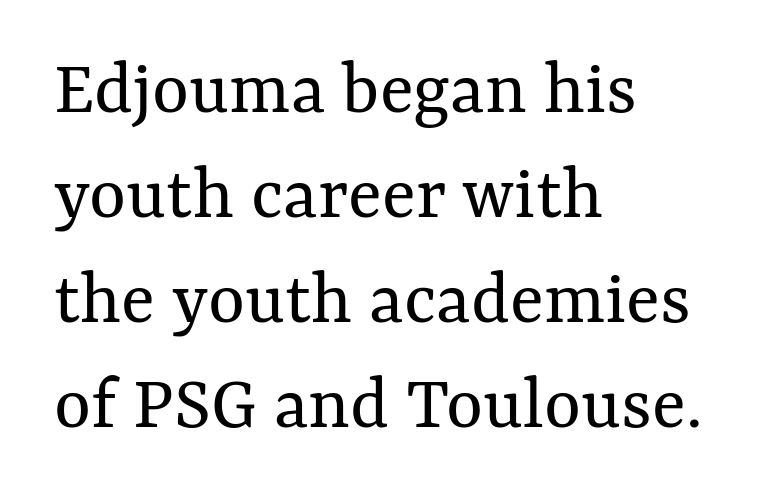
Q: Is the text bold? A: No.
Q: Is the text italic (slanted)? A: No, it is upright.
Q: Is the text underlined? A: No.
Q: How is the paragraph aligned? A: Left-aligned.
Q: Is the spacing between letters normal or unusually wide? A: Normal.
Q: Is the spacing between lines tight, normal or loose? A: Normal.
Q: Width (condensed, normal, or wide)? A: Normal.
Q: Stroke contrast? A: Medium.
Q: x-height? A: Medium.
Q: Monospaced? A: No.
